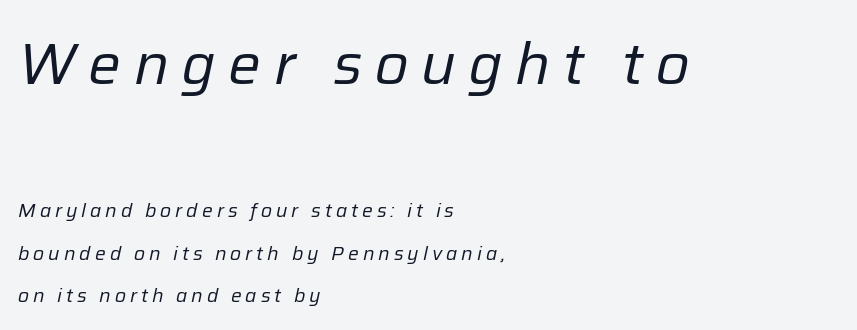
{"italic": "yes", "lean": "right", "slant_degrees": 12, "bold": "no", "weight": "regular", "width": "normal", "stroke_contrast": "low", "x_height": "medium", "monospaced": "no", "underline": "no", "align": "left", "line_spacing": "loose", "line_spacing_ratio": 2.25, "letter_spacing": "wide", "letter_spacing_em": 0.21, "larger_block": "first", "size_ratio": 3.05, "glyph_px": 58}
